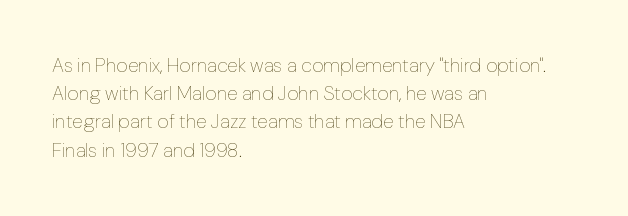
Q: Is the text bold? A: No.
Q: Is the text italic (slanted)? A: No, it is upright.
Q: Is the text underlined? A: No.
Q: How is the paragraph aligned? A: Left-aligned.
Q: Is the spacing between letters normal or unusually wide? A: Normal.
Q: Is the spacing between lines tight, normal or loose? A: Normal.
